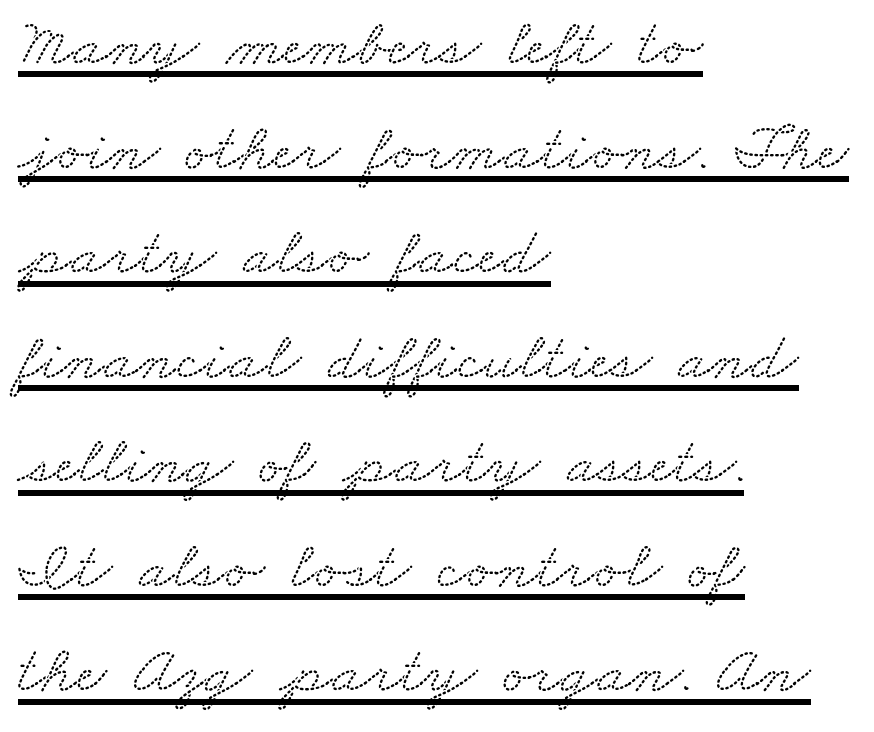
{"serif": "yes", "width": "wide", "stroke_contrast": "low", "x_height": "small", "monospaced": "no", "underline": "yes", "align": "left", "line_spacing": "normal", "line_spacing_ratio": 1.56, "letter_spacing": "normal", "letter_spacing_em": 0.0, "glyph_px": 67}
